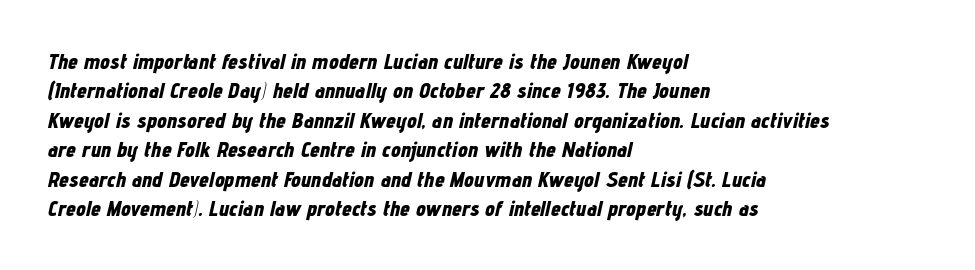
Q: Is the text bold? A: Yes.
Q: Is the text italic (slanted)? A: Yes, it leans right by about 12 degrees.
Q: Is the text underlined? A: No.
Q: How is the paragraph aligned? A: Left-aligned.
Q: Is the spacing between letters normal or unusually wide? A: Normal.
Q: Is the spacing between lines tight, normal or loose? A: Normal.
